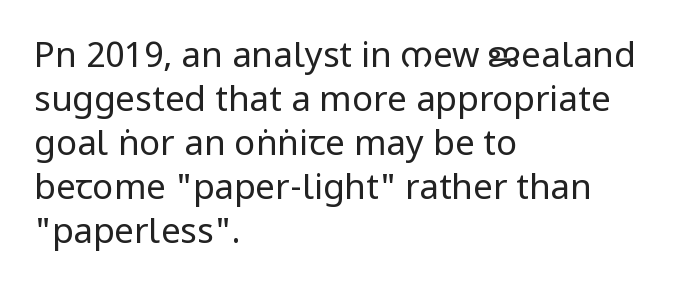
Q: Is the text bold? A: No.
Q: Is the text italic (slanted)? A: No, it is upright.
Q: Is the typeface a serif or a sans-serif typeface? A: Sans-serif.
Q: Is the text underlined? A: No.
Q: How is the paragraph aligned? A: Left-aligned.
Q: Is the spacing between letters normal or unusually wide? A: Normal.
Q: Is the spacing between lines tight, normal or loose? A: Normal.
Q: Width (condensed, normal, or wide)? A: Condensed.
Q: Stroke contrast? A: Low.
Q: x-height? A: Large.
Q: Monospaced? A: No.
